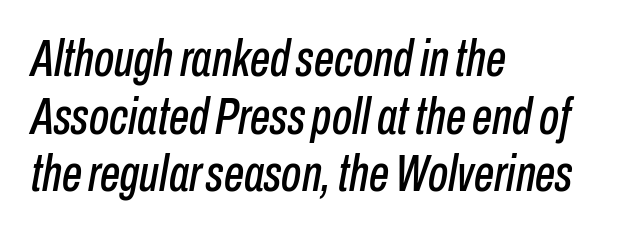
Varying glyph widths throughout — classic text-font behaviour. Notice how descenders almost collide with the ascenders below — that's tight leading. Characters are canted at an angle relative to the baseline's perpendicular. The lines in this sample share a left origin and differ only in where they stop.
